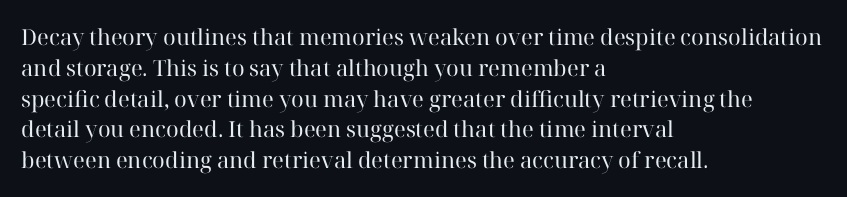
Summary of vertical rhythm: regular, with standard interline spacing. Short note: letters normally spaced. The font's upright variant was chosen for this text. Casual observation: everything's shoved over to the left.
